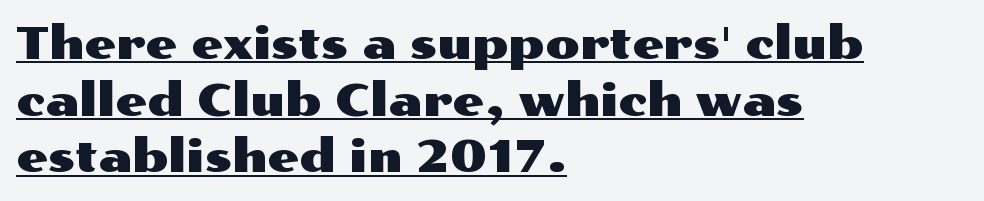
Caption: standard tracking, unaltered. The face used here is proportionally spaced, like ordinary book or web type. Compared with typical paragraphs, the rows here are spaced about the same. These lines are composed in type without serifs.
